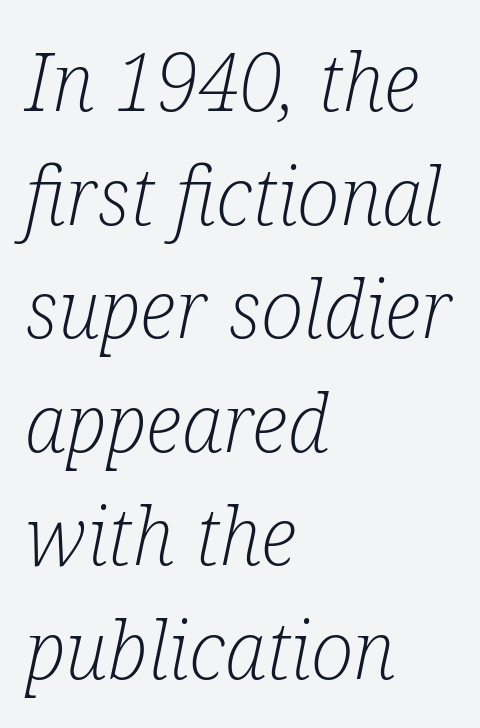
The image shows 80 px light, condensed serif type, italic (leaning right); set left-aligned, normal line spacing (1.42x), normal letter spacing, not underlined; low stroke contrast and a medium x-height.
